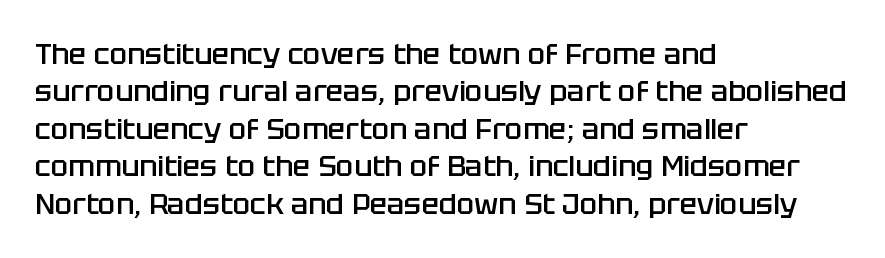
{"serif": "no", "italic": "no", "bold": "semi", "weight": "semibold", "width": "normal", "stroke_contrast": "low", "x_height": "large", "monospaced": "no", "underline": "no", "align": "left", "line_spacing": "normal", "line_spacing_ratio": 1.29, "letter_spacing": "normal", "letter_spacing_em": 0.0, "glyph_px": 29}
